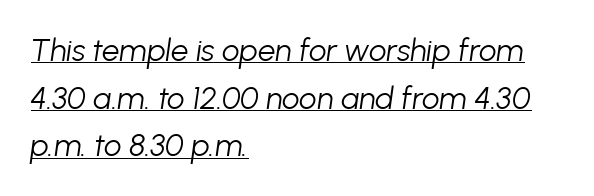
Q: Is the text bold? A: No.
Q: Is the text italic (slanted)? A: Yes, it leans right by about 8 degrees.
Q: Is the text underlined? A: Yes.
Q: How is the paragraph aligned? A: Left-aligned.
Q: Is the spacing between letters normal or unusually wide? A: Normal.
Q: Is the spacing between lines tight, normal or loose? A: Normal.
Q: Width (condensed, normal, or wide)? A: Normal.
Q: Stroke contrast? A: Low.
Q: x-height? A: Medium.
Q: Monospaced? A: No.
